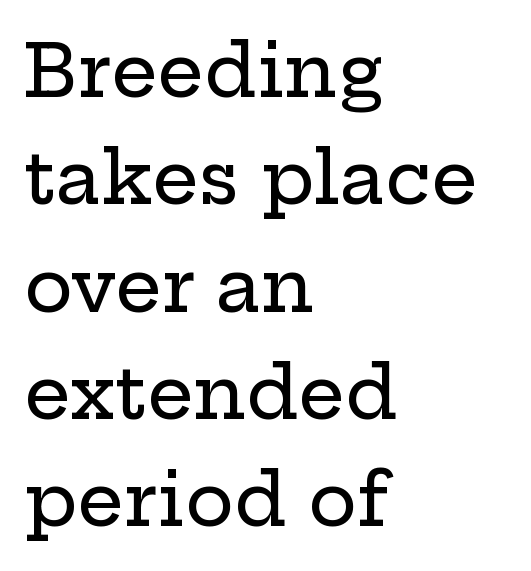
The image shows 73 px wide serif type, upright; set left-aligned, normal line spacing (1.47x), normal letter spacing, not underlined; low stroke contrast and a medium x-height.
